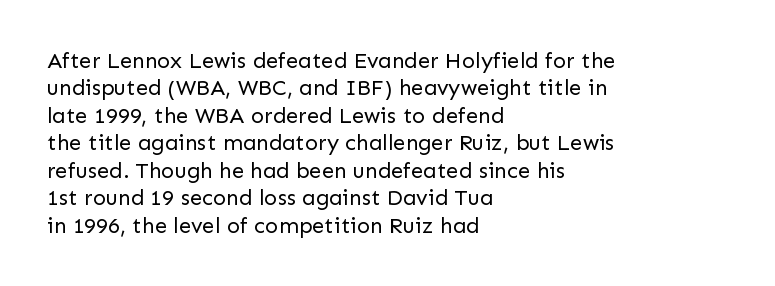
The image shows 22 px text type, upright; set left-aligned, normal line spacing (1.25x), normal letter spacing, not underlined.
